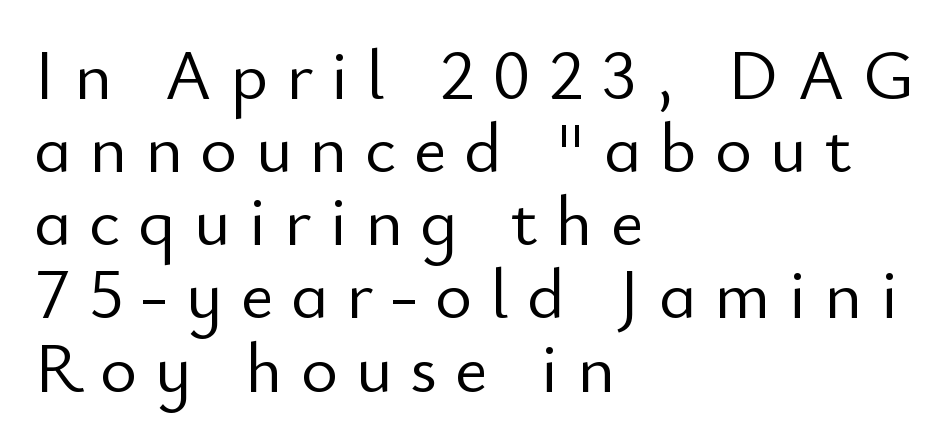
Character widths vary here, with narrow letters taking less room than wide ones. The font's upright variant was chosen for this text. Letters rest on an invisible, unmarked baseline. The font is comparable to plain body text, perhaps lighter.
